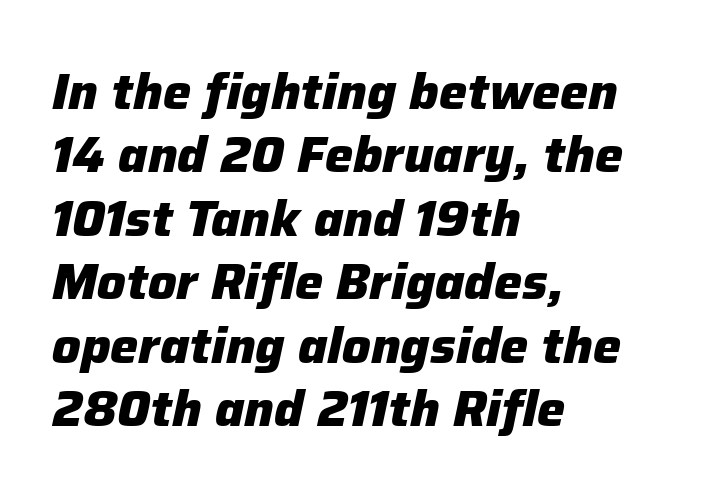
Each letter keeps its own natural width here, so spacing adapts to shape. A normal amount of white space separates one row of letters from the next. Does the copy run flush right? No — it runs flush left. Has an underline been added? It has not. Plenty of ink on the page — the face is bold. What stands out about the letter spacing? Nothing — it is the standard amount.
